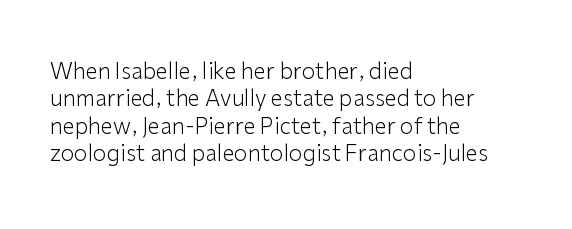
Rendered with straight, roman letterforms. Weight: not bold — regular or lighter. Words appear dense and cohesive because spacing is normal. Horizontal alignment here is leftward, the default for most running prose. A clean baseline with only descenders dipping below it.
